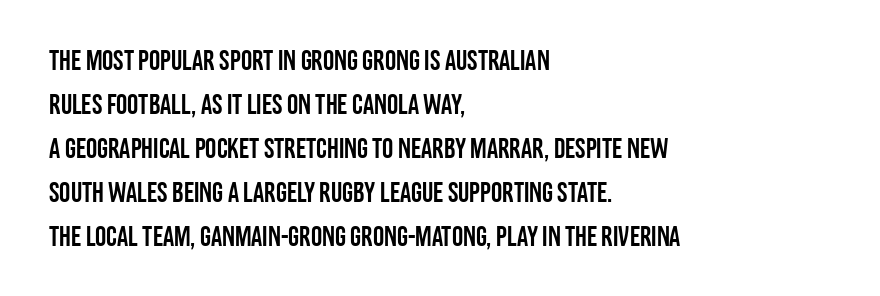
Q: Is the text italic (slanted)? A: No, it is upright.
Q: Is the typeface a serif or a sans-serif typeface? A: Sans-serif.
Q: Is the text underlined? A: No.
Q: How is the paragraph aligned? A: Left-aligned.
Q: Is the spacing between letters normal or unusually wide? A: Normal.
Q: Is the spacing between lines tight, normal or loose? A: Normal.
Q: Width (condensed, normal, or wide)? A: Condensed.
Q: Stroke contrast? A: Low.
Q: x-height? A: Large.
Q: Monospaced? A: No.
